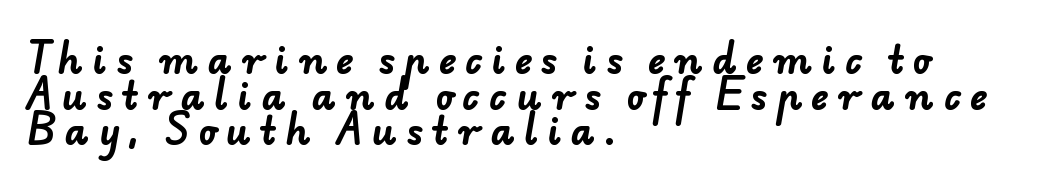
{"serif": "no", "bold": "yes", "weight": "bold", "width": "normal", "stroke_contrast": "low", "x_height": "small", "monospaced": "no", "underline": "no", "align": "left", "line_spacing": "tight", "line_spacing_ratio": 0.96, "letter_spacing": "wide", "letter_spacing_em": 0.25, "glyph_px": 37}
